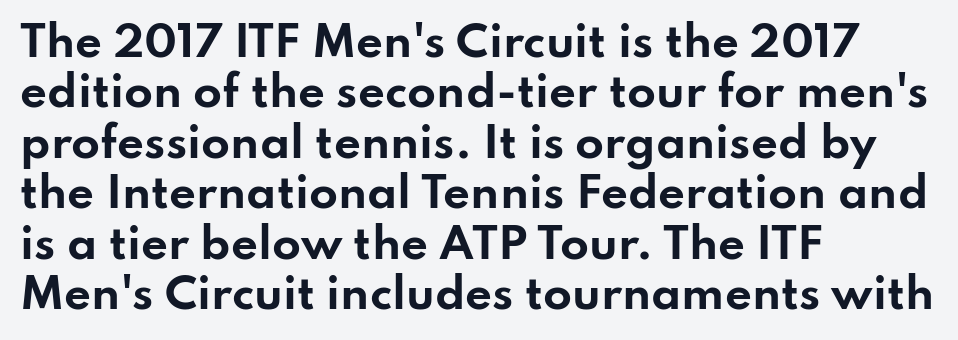
{"serif": "no", "italic": "no", "bold": "yes", "weight": "bold", "width": "wide", "stroke_contrast": "low", "x_height": "small", "monospaced": "no", "underline": "no", "align": "left", "line_spacing_ratio": 1.2, "letter_spacing": "normal", "letter_spacing_em": 0.0, "glyph_px": 42}
